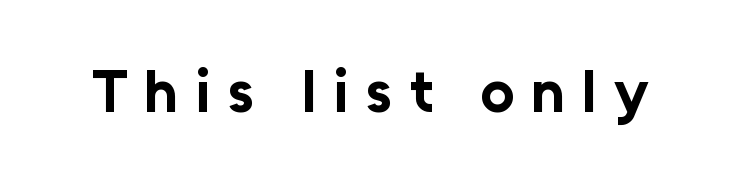
{"serif": "no", "italic": "no", "bold": "yes", "weight": "bold", "width": "normal", "stroke_contrast": "low", "x_height": "medium", "monospaced": "no", "underline": "no", "letter_spacing": "wide", "letter_spacing_em": 0.28, "glyph_px": 60}
